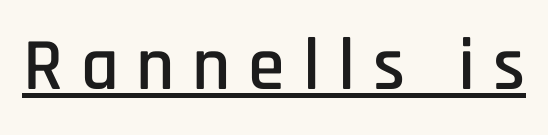
The image shows 74 px condensed sans-serif type, upright; set unusually wide letter spacing (+0.24 em), underlined; low stroke contrast and a large x-height.
